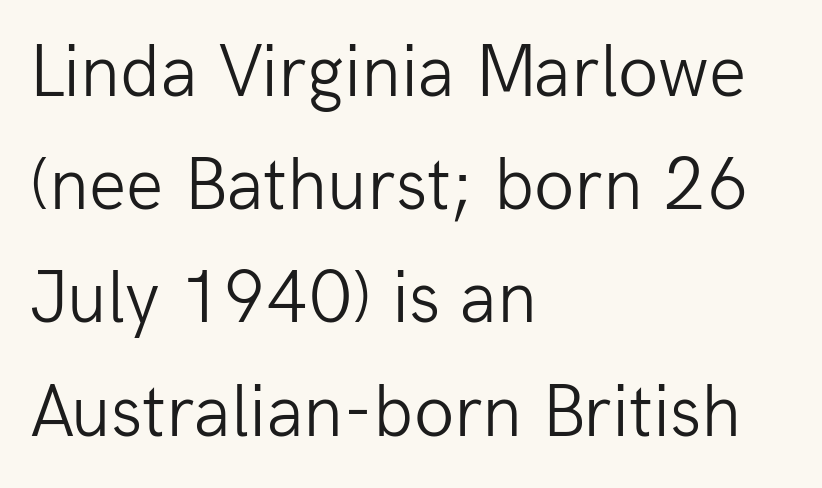
The image shows 74 px light sans-serif type, upright; set left-aligned, normal line spacing (1.53x), normal letter spacing, not underlined; low stroke contrast and a medium x-height.
